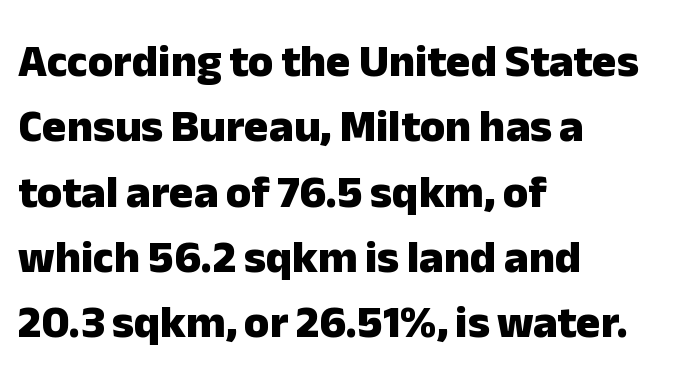
{"serif": "no", "italic": "no", "bold": "yes", "weight": "heavy", "width": "normal", "stroke_contrast": "low", "x_height": "medium", "monospaced": "no", "underline": "no", "align": "left", "line_spacing": "normal", "line_spacing_ratio": 1.42, "letter_spacing": "normal", "letter_spacing_em": 0.0, "glyph_px": 46}
